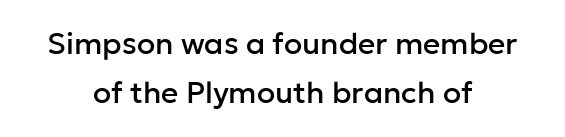
No word sits above an underline. A centered setting, common on invitations and titles, is used for this passage. Glyph-to-glyph distance matches everyday printed text. The rendering uses natural spacing where letterforms have individual widths. Does the lettering tilt? It doesn't — this is upright. This block has exactly the height ordinary leading produces.
